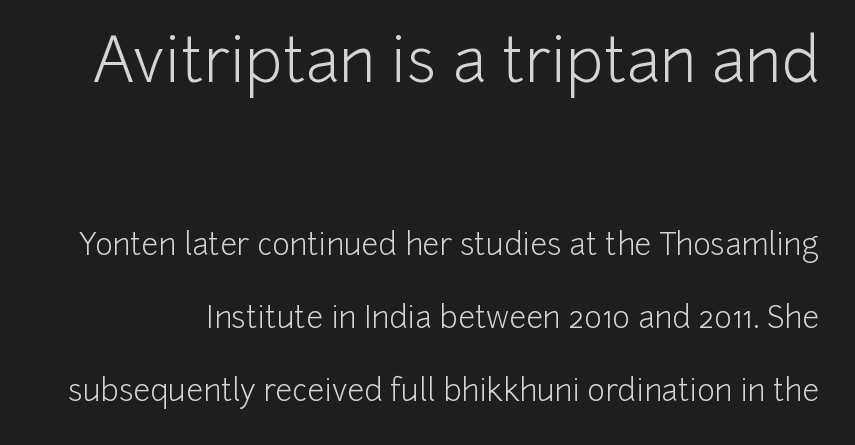
{"serif": "no", "italic": "no", "bold": "no", "weight": "light", "width": "normal", "stroke_contrast": "low", "x_height": "medium", "monospaced": "no", "underline": "no", "line_spacing": "loose", "line_spacing_ratio": 2.42, "letter_spacing": "normal", "letter_spacing_em": 0.0, "larger_block": "first", "size_ratio": 2.03, "glyph_px": 61}
